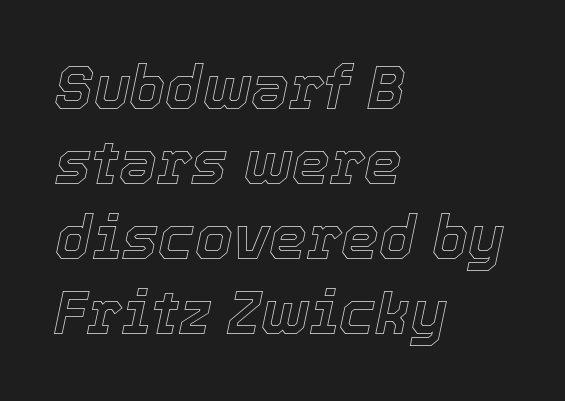
Q: Is the text italic (slanted)? A: Yes, it leans right by about 12 degrees.
Q: Is the text underlined? A: No.
Q: How is the paragraph aligned? A: Left-aligned.
Q: Is the spacing between letters normal or unusually wide? A: Normal.
Q: Is the spacing between lines tight, normal or loose? A: Normal.
Q: Width (condensed, normal, or wide)? A: Normal.
Q: x-height? A: Medium.
Q: Monospaced? A: No.
